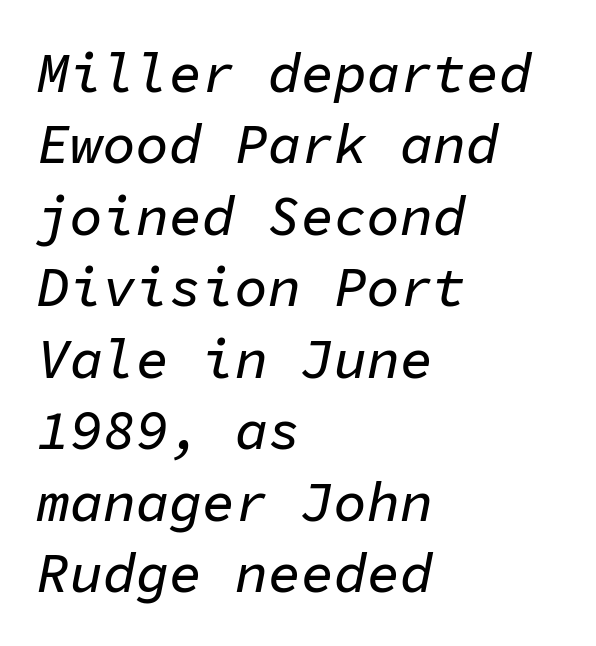
{"italic": "yes", "lean": "right", "slant_degrees": 11, "width": "normal", "stroke_contrast": "low", "x_height": "medium", "monospaced": "yes", "underline": "no", "align": "left", "line_spacing": "normal", "line_spacing_ratio": 1.3, "letter_spacing": "normal", "letter_spacing_em": 0.0, "glyph_px": 55}
